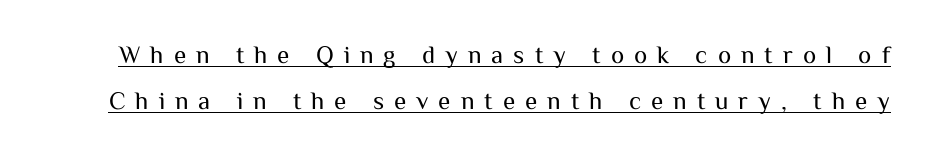
The image shows 25 px text type, upright; set line spacing 1.85x, unusually wide letter spacing (+0.4 em), underlined.
